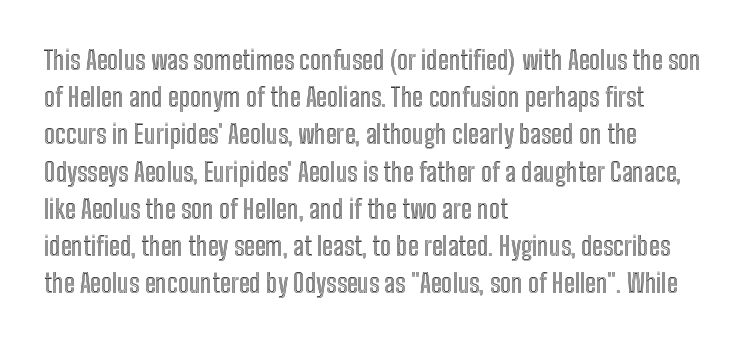
The image shows 26 px text type, upright; set left-aligned, normal line spacing (1.43x), normal letter spacing, not underlined.
